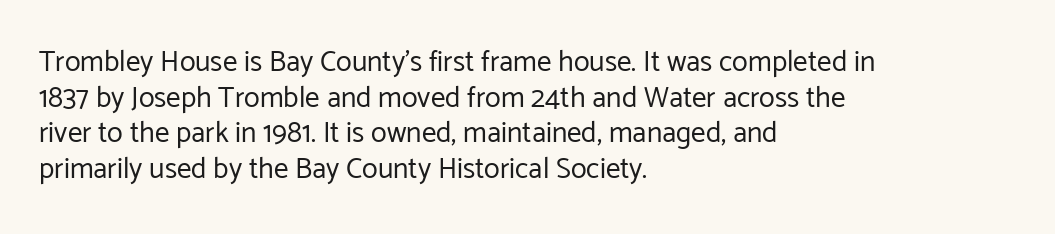
The image shows 29 px regular-weight sans-serif type, upright; set left-aligned, line spacing 1.23x, normal letter spacing, not underlined; low stroke contrast and a medium x-height.
